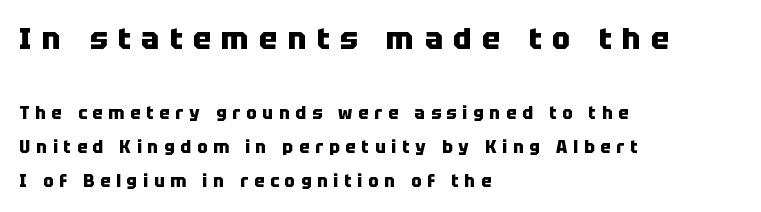
Q: Is the text bold? A: Yes.
Q: Is the text italic (slanted)? A: No, it is upright.
Q: Is the typeface a serif or a sans-serif typeface? A: Sans-serif.
Q: Is the text underlined? A: No.
Q: How is the paragraph aligned? A: Left-aligned.
Q: Is the spacing between letters normal or unusually wide? A: Unusually wide.
Q: Is the spacing between lines tight, normal or loose? A: Loose.
Q: Which block of text is set in a larger size, the first (top) or the second (bottom)? A: The first (top) one.
Q: Width (condensed, normal, or wide)? A: Normal.
Q: Stroke contrast? A: Low.
Q: x-height? A: Large.
Q: Monospaced? A: No.
